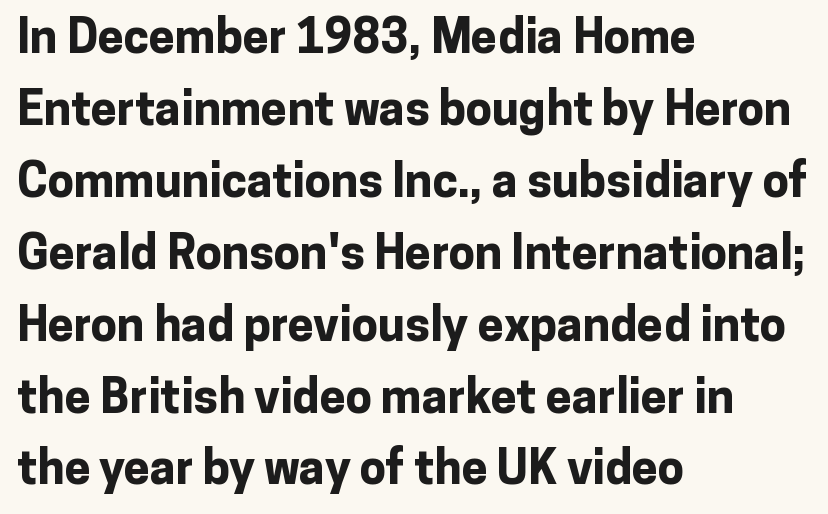
The image shows 47 px bold sans-serif type, upright; set left-aligned, normal line spacing (1.53x), normal letter spacing, not underlined; low stroke contrast and a medium x-height.
